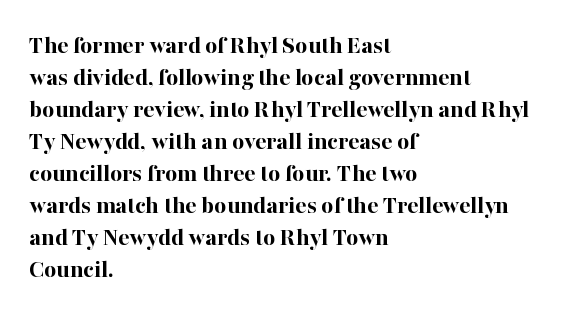
Q: Is the text bold? A: Yes.
Q: Is the text italic (slanted)? A: No, it is upright.
Q: Is the text underlined? A: No.
Q: How is the paragraph aligned? A: Left-aligned.
Q: Is the spacing between letters normal or unusually wide? A: Normal.
